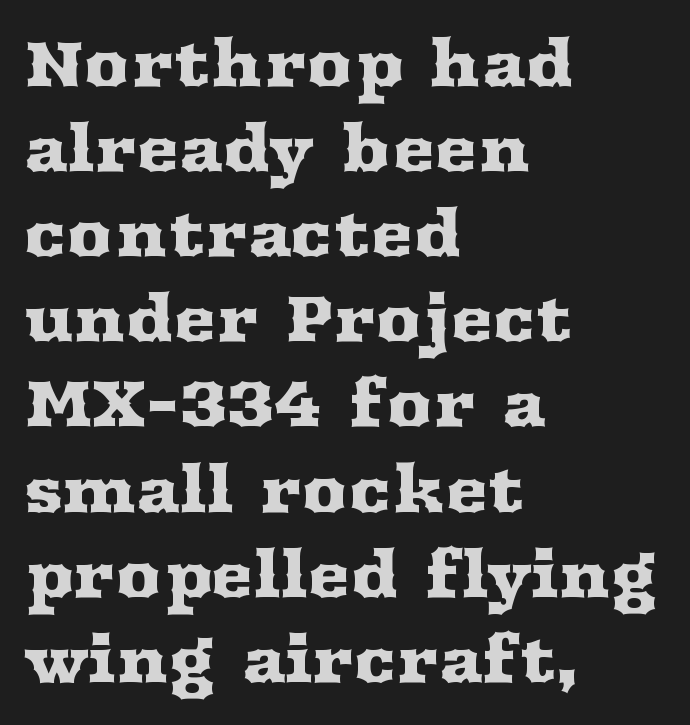
Here the designer chose a conventional face with non-uniform glyph widths. Font category for this specimen: serif. Students, observe: this is what conventionally led text looks like. Just letters on the line, the space beneath them empty.
